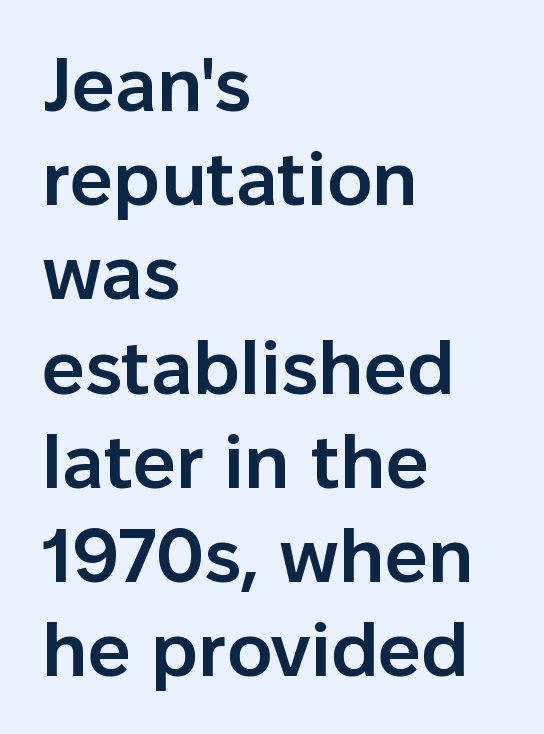
{"serif": "no", "italic": "no", "bold": "semi", "weight": "semibold", "width": "normal", "stroke_contrast": "low", "x_height": "medium", "monospaced": "no", "underline": "no", "align": "left", "line_spacing_ratio": 1.24, "letter_spacing": "normal", "letter_spacing_em": 0.0, "glyph_px": 76}
